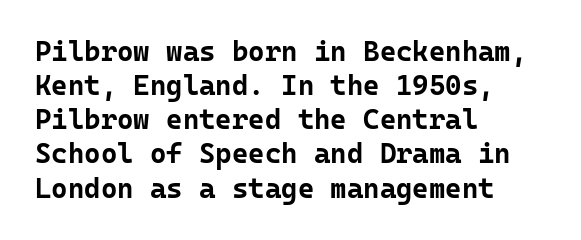
{"serif": "no", "italic": "no", "bold": "yes", "weight": "bold", "width": "normal", "stroke_contrast": "low", "x_height": "medium", "monospaced": "yes", "underline": "no", "align": "left", "line_spacing_ratio": 1.22, "letter_spacing": "normal", "letter_spacing_em": 0.0, "glyph_px": 28}
